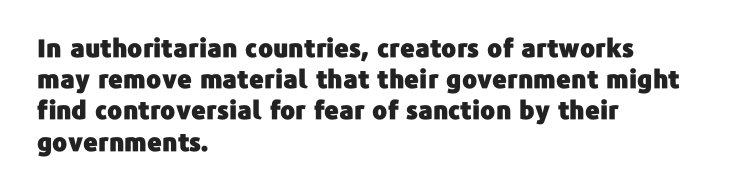
Q: Is the text italic (slanted)? A: No, it is upright.
Q: Is the text underlined? A: No.
Q: How is the paragraph aligned? A: Left-aligned.
Q: Is the spacing between letters normal or unusually wide? A: Normal.
Q: Is the spacing between lines tight, normal or loose? A: Normal.
